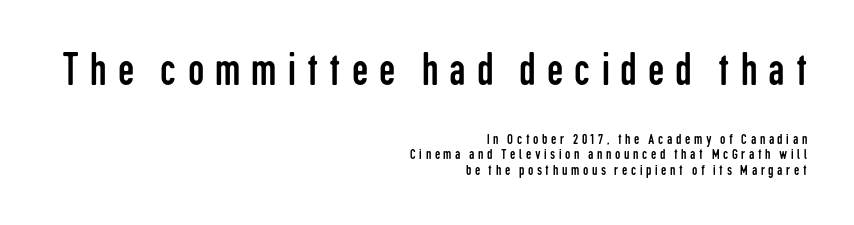
{"serif": "no", "italic": "no", "bold": "no", "weight": "regular", "width": "condensed", "stroke_contrast": "low", "x_height": "medium", "monospaced": "no", "underline": "no", "align": "right", "line_spacing": "tight", "line_spacing_ratio": 1.04, "letter_spacing": "wide", "letter_spacing_em": 0.24, "larger_block": "first", "size_ratio": 3.07, "glyph_px": 46}
